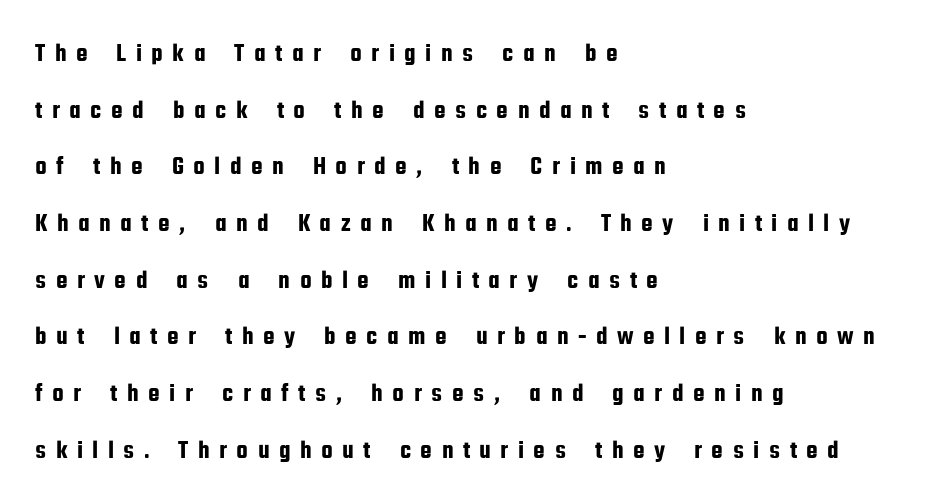
The image shows 26 px text type, upright; set left-aligned, loose line spacing (2.18x), unusually wide letter spacing (+0.36 em), not underlined.
